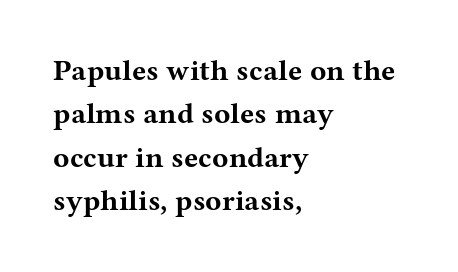
The image shows 30 px bold, wide serif type, upright; set left-aligned, normal line spacing (1.45x), normal letter spacing, not underlined; medium stroke contrast and a medium x-height.
